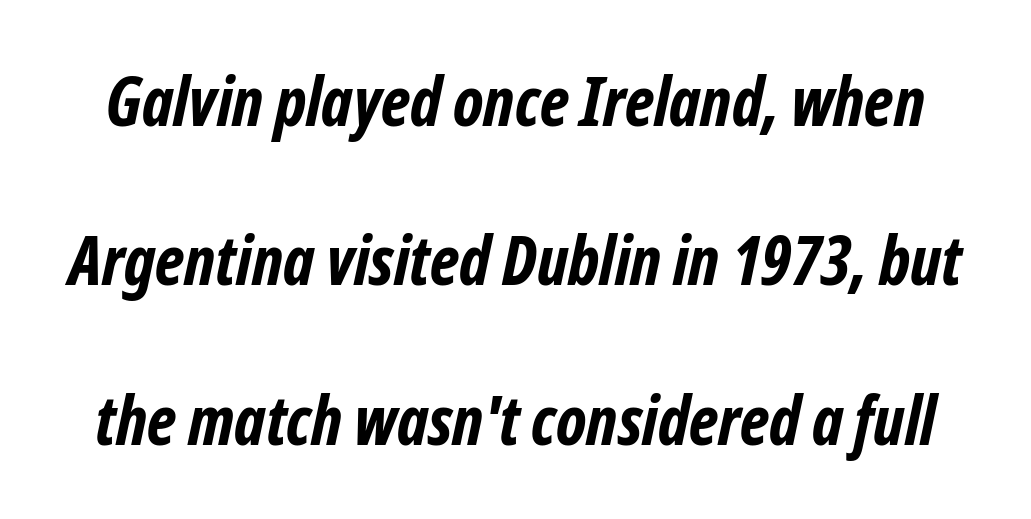
The image shows 67 px bold, condensed sans-serif type; set loose line spacing (2.38x), normal letter spacing, not underlined; low stroke contrast and a medium x-height.
